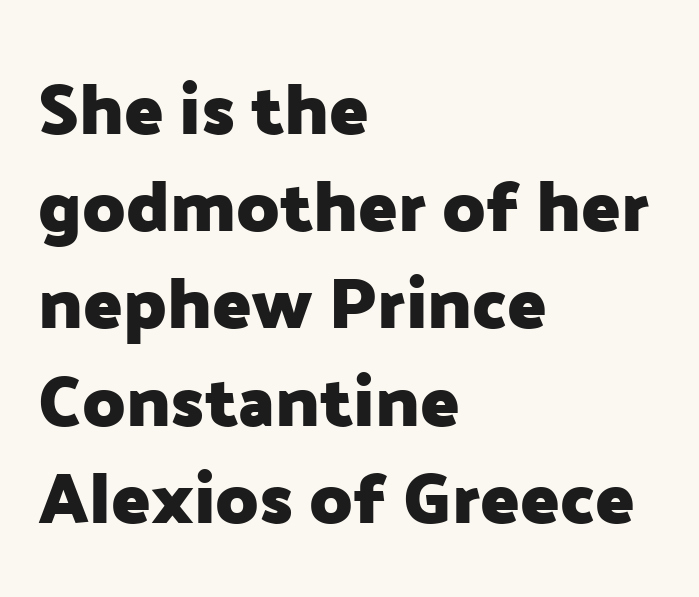
The image shows 72 px heavy sans-serif type, upright; set left-aligned, normal line spacing (1.35x), normal letter spacing, not underlined; low stroke contrast and a medium x-height.
